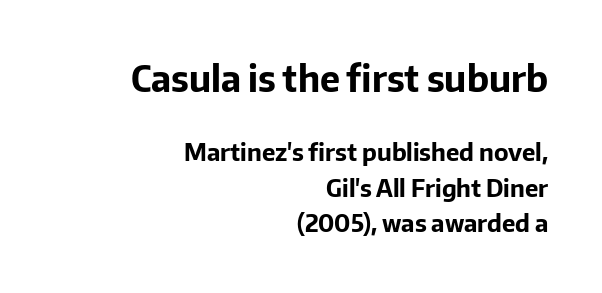
{"serif": "no", "italic": "no", "bold": "yes", "weight": "bold", "width": "normal", "stroke_contrast": "low", "x_height": "medium", "monospaced": "no", "underline": "no", "align": "right", "line_spacing": "normal", "line_spacing_ratio": 1.48, "letter_spacing": "normal", "letter_spacing_em": 0.0, "larger_block": "first", "size_ratio": 1.5, "glyph_px": 36}
